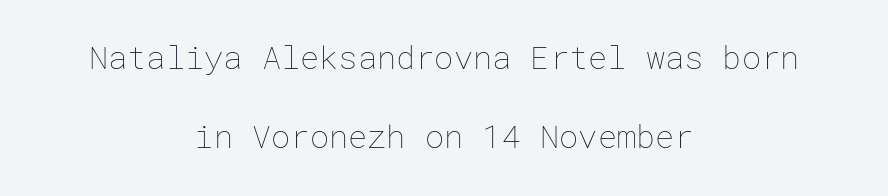
{"italic": "no", "bold": "no", "weight": "thin", "width": "normal", "stroke_contrast": "low", "x_height": "medium", "underline": "no", "align": "center", "line_spacing": "loose", "line_spacing_ratio": 2.47, "letter_spacing": "normal", "letter_spacing_em": 0.0, "glyph_px": 32}
